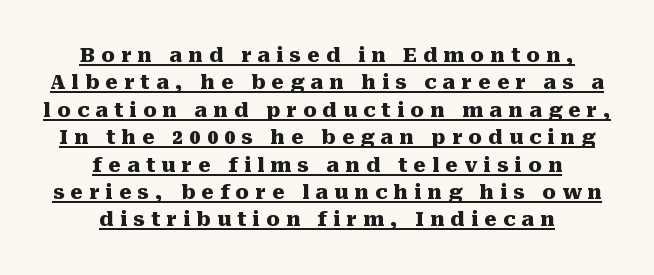
In CSS terms this would be text-align: center. Upright lettering throughout. The string is rendered with underlining switched on. Between one letter and the next there's a generous, obvious gap.
